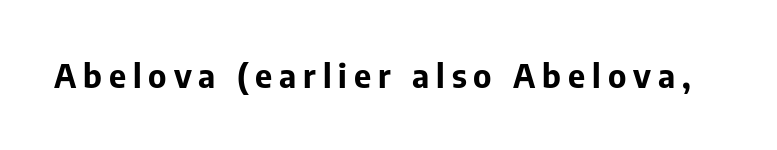
The image shows 33 px bold sans-serif type, upright; set unusually wide letter spacing (+0.21 em), not underlined; low stroke contrast and a medium x-height.
